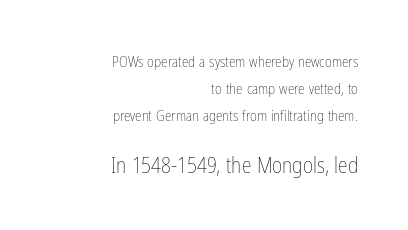
The image shows 22 px text type, upright; set right-aligned, line spacing 1.8x, normal letter spacing, not underlined; the second (bottom) block is 1.47x larger.
